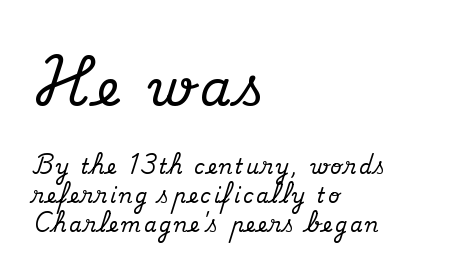
Glance below the letters and you will spot only blank space. You could not count columns in this text — the font is proportionally spaced. The designer went with a serif here, giving each stem small feet. These two chunks differ in scale, with the top chunk taking the larger measure.
